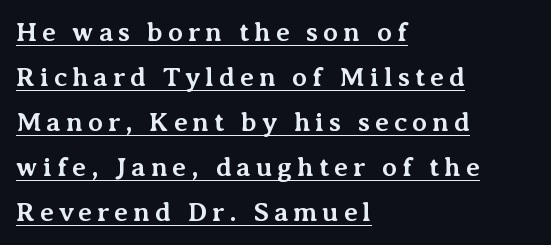
The image shows 27 px bold type, upright; set left-aligned, normal line spacing (1.67x), underlined.
